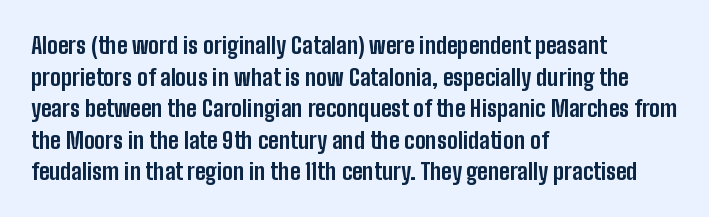
One glance says typical: line gaps are just what's usual. The letters stand upright; this is a roman face. These lines stack with their left ends in a neat column. Bold? Absolutely — the strokes are thick and heavy.
